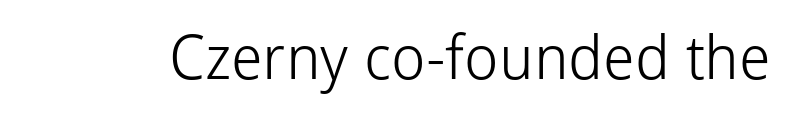
{"serif": "no", "italic": "no", "bold": "no", "weight": "light", "width": "normal", "stroke_contrast": "low", "x_height": "medium", "monospaced": "no", "underline": "no", "letter_spacing": "normal", "letter_spacing_em": 0.0, "glyph_px": 61}
